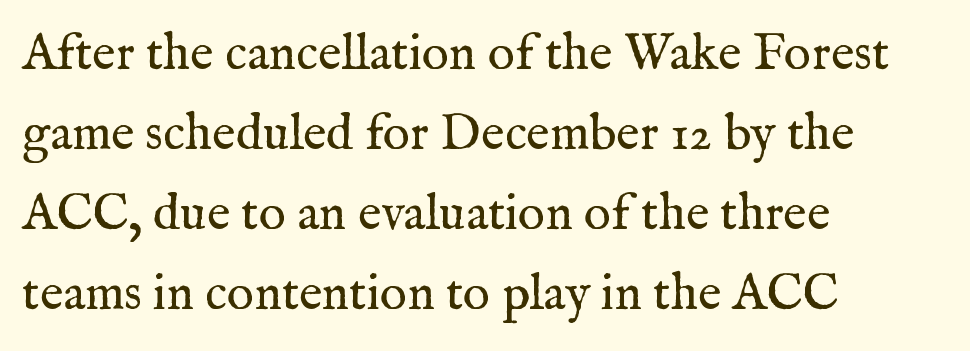
{"serif": "yes", "italic": "no", "bold": "no", "weight": "regular", "width": "normal", "stroke_contrast": "medium", "x_height": "medium", "monospaced": "no", "underline": "no", "align": "left", "line_spacing": "normal", "line_spacing_ratio": 1.57, "letter_spacing": "normal", "letter_spacing_em": 0.0, "glyph_px": 51}
